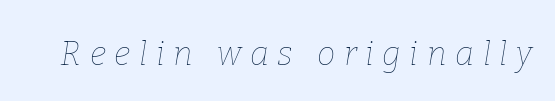
The image shows 33 px thin type, italic (leaning right); set unusually wide letter spacing (+0.26 em), not underlined; low stroke contrast and a medium x-height.
